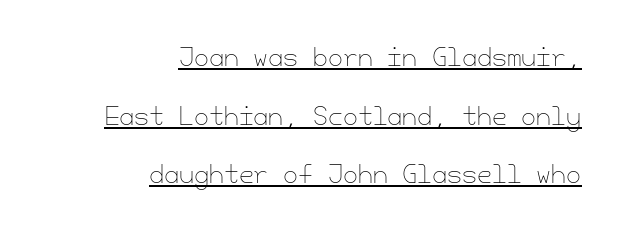
The image shows 24 px text type, upright; set right-aligned, loose line spacing (2.44x), normal letter spacing, underlined.
